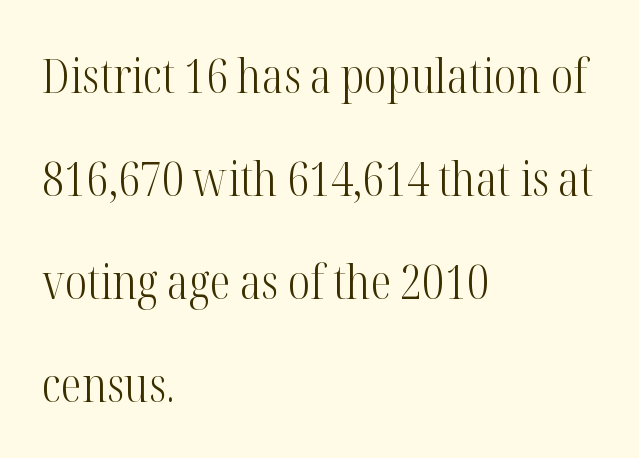
{"serif": "yes", "italic": "no", "bold": "no", "weight": "light", "width": "condensed", "stroke_contrast": "high", "x_height": "medium", "monospaced": "no", "underline": "no", "align": "left", "line_spacing": "loose", "line_spacing_ratio": 2.19, "letter_spacing": "normal", "letter_spacing_em": 0.0, "glyph_px": 47}
